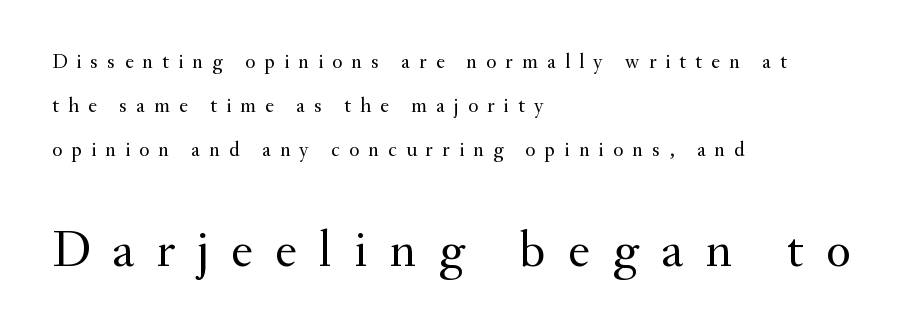
The image shows 52 px regular-weight serif type, upright; set left-aligned, loose line spacing (2.1x), unusually wide letter spacing (+0.43 em), not underlined; the second (bottom) block is 2.48x larger; medium stroke contrast and a small x-height.
